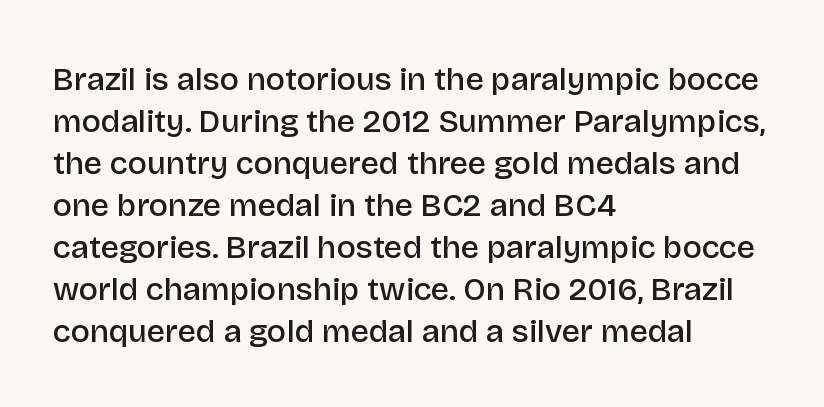
In terms of leading, this rendering sits right in the middle. Spacing verdict: proportional, widths tailored to each character. Style check: upright. These lines keep a tight, regular rhythm from letter to letter.
